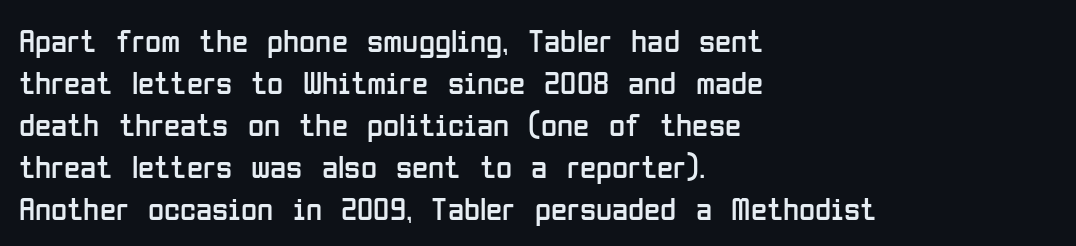
The image shows 33 px regular-weight, condensed sans-serif type, upright; set left-aligned, normal line spacing (1.27x), normal letter spacing, not underlined; low stroke contrast and a medium x-height.
